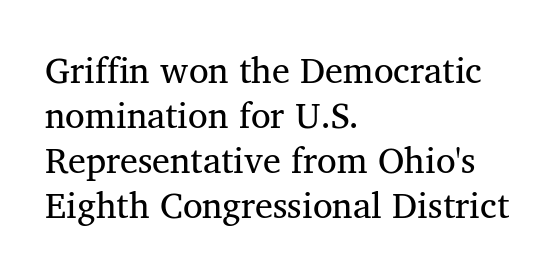
{"serif": "yes", "italic": "no", "bold": "no", "weight": "regular", "width": "normal", "stroke_contrast": "medium", "x_height": "medium", "monospaced": "no", "underline": "no", "align": "left", "line_spacing": "normal", "line_spacing_ratio": 1.25, "letter_spacing": "normal", "letter_spacing_em": 0.0, "glyph_px": 36}
